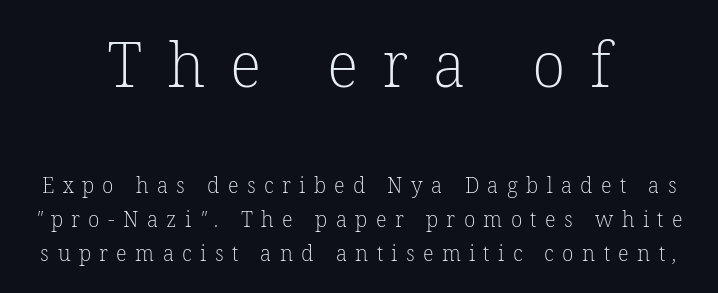
The image shows 62 px light serif type; set centered, normal line spacing (1.62x), unusually wide letter spacing (+0.4 em), not underlined; the first (top) block is 2.95x larger; low stroke contrast and a medium x-height.
